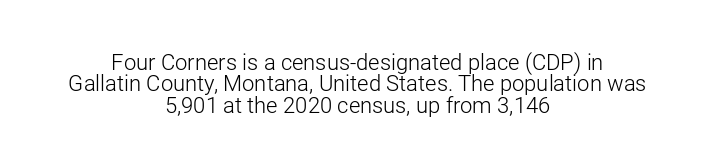
{"italic": "no", "bold": "no", "underline": "no", "align": "center", "line_spacing": "tight", "line_spacing_ratio": 0.97, "letter_spacing": "normal", "letter_spacing_em": 0.0, "glyph_px": 22}
